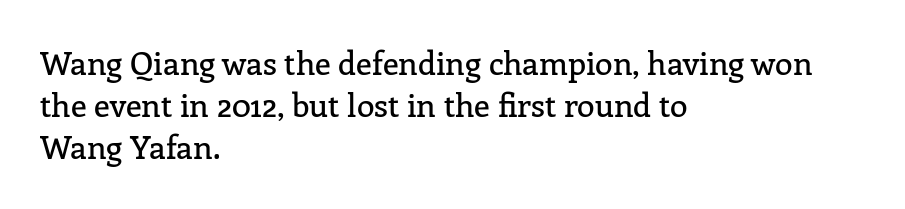
The image shows 32 px serif type, upright; set left-aligned, normal line spacing (1.32x), normal letter spacing, not underlined; low stroke contrast and a medium x-height.
